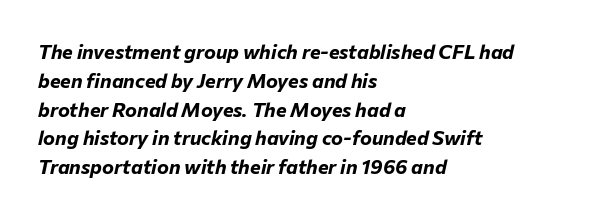
This block has exactly the height ordinary leading produces. Short note: letters normally spaced. These words are printed bold, with thick strokes throughout. Anything drawn beneath the words? Only blank space.
